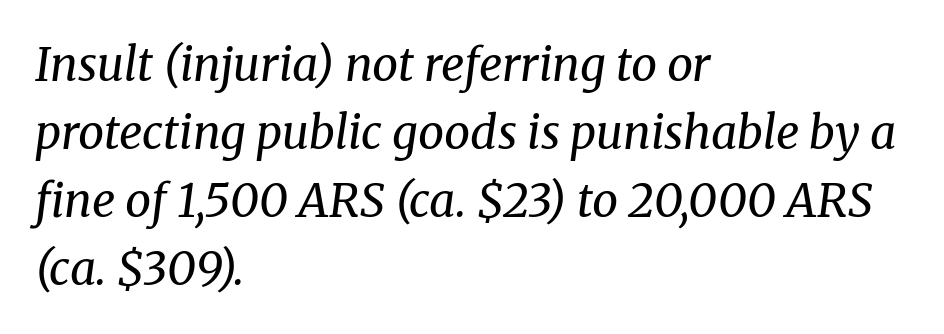
Q: Is the text bold? A: No.
Q: Is the text italic (slanted)? A: Yes, it leans right by about 8 degrees.
Q: Is the typeface a serif or a sans-serif typeface? A: Serif.
Q: Is the text underlined? A: No.
Q: How is the paragraph aligned? A: Left-aligned.
Q: Is the spacing between letters normal or unusually wide? A: Normal.
Q: Is the spacing between lines tight, normal or loose? A: Normal.
Q: Width (condensed, normal, or wide)? A: Normal.
Q: Stroke contrast? A: Medium.
Q: x-height? A: Medium.
Q: Monospaced? A: No.
